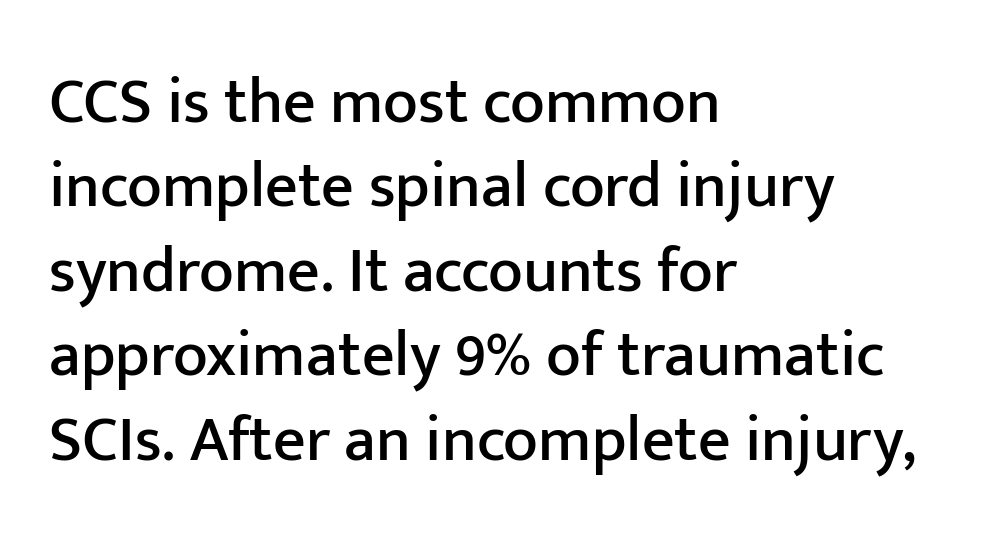
This is the regular roman posture of the typeface. To sum up the face: it is a sans, with no serifs. The gap between lines stays unmarked. Is this a fixed-width face? No — the glyphs have proportional, varying widths. A typesetter would call this zero additional tracking.
